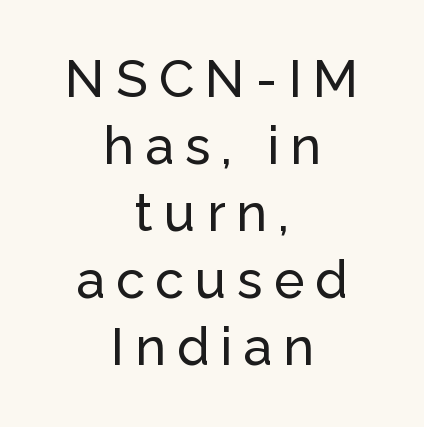
Q: Is the text italic (slanted)? A: No, it is upright.
Q: Is the typeface a serif or a sans-serif typeface? A: Sans-serif.
Q: Is the text underlined? A: No.
Q: How is the paragraph aligned? A: Centered.
Q: Is the spacing between letters normal or unusually wide? A: Unusually wide.
Q: Is the spacing between lines tight, normal or loose? A: Normal.
Q: Width (condensed, normal, or wide)? A: Normal.
Q: Stroke contrast? A: Low.
Q: x-height? A: Medium.
Q: Monospaced? A: No.
